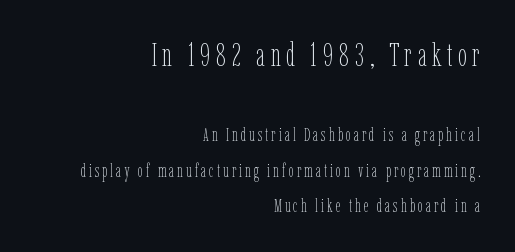
Q: Is the text bold? A: No.
Q: Is the text italic (slanted)? A: No, it is upright.
Q: Is the text underlined? A: No.
Q: How is the paragraph aligned? A: Right-aligned.
Q: Is the spacing between lines tight, normal or loose? A: Loose.
Q: Which block of text is set in a larger size, the first (top) or the second (bottom)? A: The first (top) one.
Q: Width (condensed, normal, or wide)? A: Condensed.
Q: Stroke contrast? A: Low.
Q: x-height? A: Medium.
Q: Monospaced? A: No.
